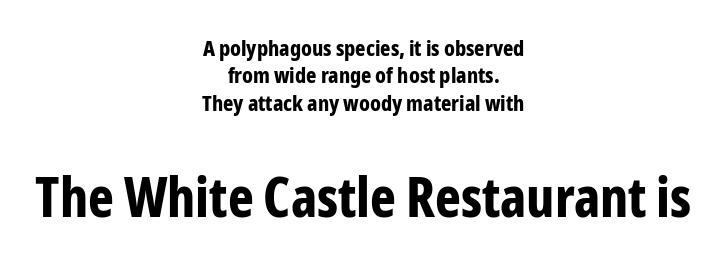
Q: Is the text bold? A: Yes.
Q: Is the text italic (slanted)? A: No, it is upright.
Q: Is the typeface a serif or a sans-serif typeface? A: Sans-serif.
Q: Is the text underlined? A: No.
Q: How is the paragraph aligned? A: Centered.
Q: Is the spacing between letters normal or unusually wide? A: Normal.
Q: Which block of text is set in a larger size, the first (top) or the second (bottom)? A: The second (bottom) one.
Q: Width (condensed, normal, or wide)? A: Condensed.
Q: Stroke contrast? A: Low.
Q: x-height? A: Medium.
Q: Monospaced? A: No.
